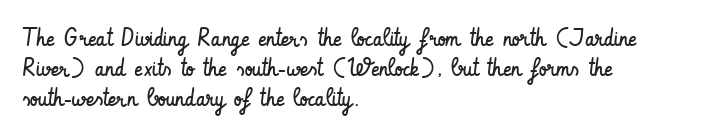
Q: Is the text bold? A: No.
Q: Is the text italic (slanted)? A: No, it is upright.
Q: Is the text underlined? A: No.
Q: How is the paragraph aligned? A: Left-aligned.
Q: Is the spacing between letters normal or unusually wide? A: Normal.
